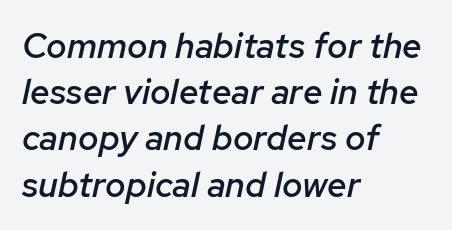
{"italic": "yes", "lean": "right", "slant_degrees": 12, "bold": "semi", "weight": "semibold", "width": "normal", "stroke_contrast": "low", "x_height": "medium", "monospaced": "no", "underline": "no", "align": "left", "line_spacing": "normal", "line_spacing_ratio": 1.32, "letter_spacing": "normal", "letter_spacing_em": 0.0, "glyph_px": 35}
